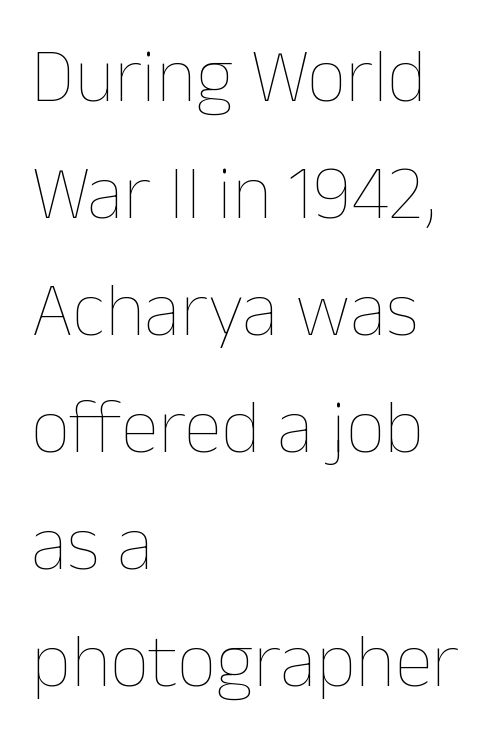
One glance says typical: line gaps are just what's usual. Tracking here is standard; glyphs follow each other at the usual distance. Anything drawn beneath the words? Only blank space. This is the regular roman posture of the typeface. The characters are drawn with everyday or finer stroke widths. Typeset ragged right — the left edge is the straight one.
